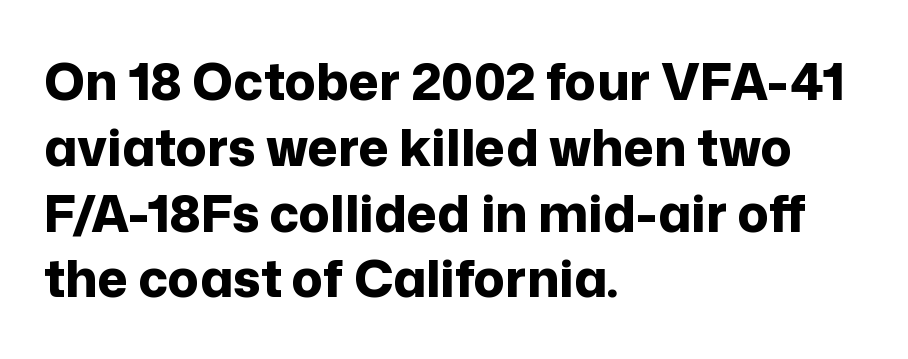
{"serif": "no", "italic": "no", "bold": "yes", "weight": "bold", "width": "normal", "stroke_contrast": "low", "x_height": "medium", "monospaced": "no", "underline": "no", "align": "left", "line_spacing": "normal", "line_spacing_ratio": 1.29, "letter_spacing": "normal", "letter_spacing_em": 0.0, "glyph_px": 51}
